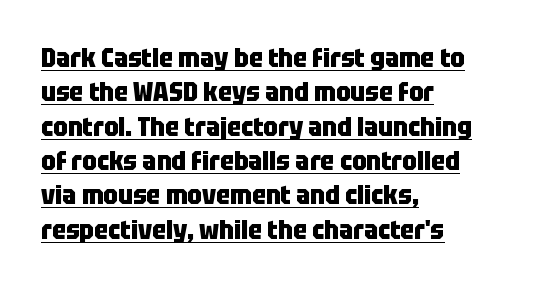
{"italic": "no", "bold": "yes", "underline": "yes", "align": "left", "line_spacing": "normal", "line_spacing_ratio": 1.32, "letter_spacing": "normal", "letter_spacing_em": 0.0, "glyph_px": 26}
